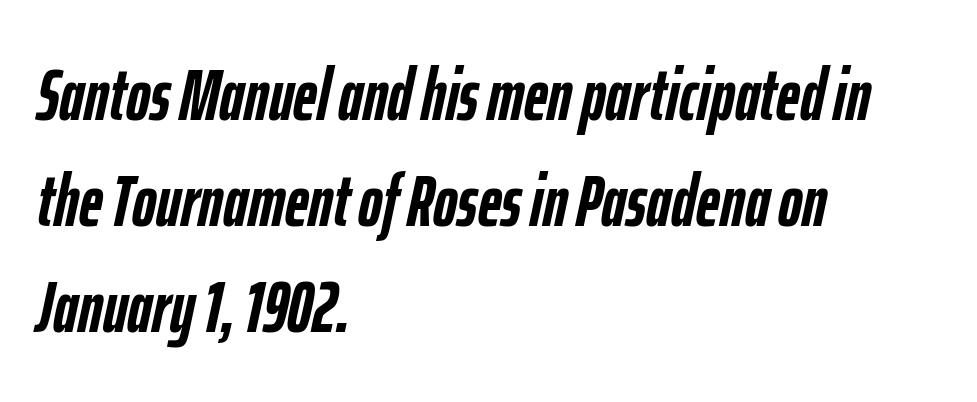
{"italic": "yes", "lean": "right", "slant_degrees": 12, "bold": "yes", "weight": "semibold", "width": "condensed", "stroke_contrast": "low", "x_height": "medium", "monospaced": "no", "underline": "no", "align": "left", "line_spacing": "normal", "line_spacing_ratio": 1.45, "letter_spacing": "normal", "letter_spacing_em": 0.0, "glyph_px": 73}
